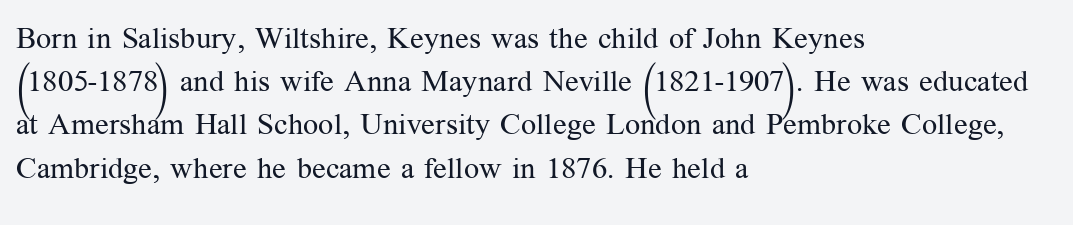
{"serif": "yes", "italic": "no", "bold": "no", "weight": "regular", "width": "normal", "stroke_contrast": "medium", "x_height": "medium", "monospaced": "no", "underline": "no", "align": "left", "line_spacing": "normal", "line_spacing_ratio": 1.44, "letter_spacing": "normal", "letter_spacing_em": 0.0, "glyph_px": 30}
